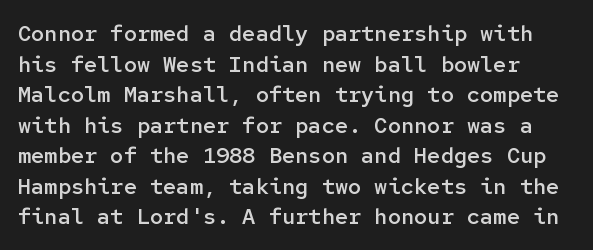
{"italic": "no", "bold": "semi", "underline": "no", "line_spacing": "normal", "line_spacing_ratio": 1.39, "letter_spacing": "normal", "letter_spacing_em": 0.0, "glyph_px": 22}
